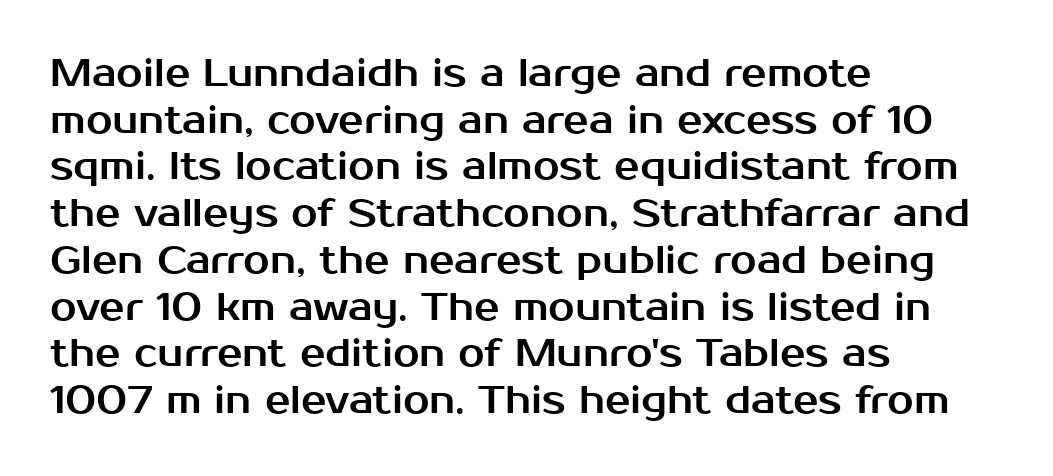
Alignment: flush left. Nope, no serifs anywhere on these letters. Think of a printed novel: that variable character pitch is what you see here. What stands out about the letter spacing? Nothing — it is the standard amount. Bare-footed words on every line. Do the letters lean? They stand straight.
